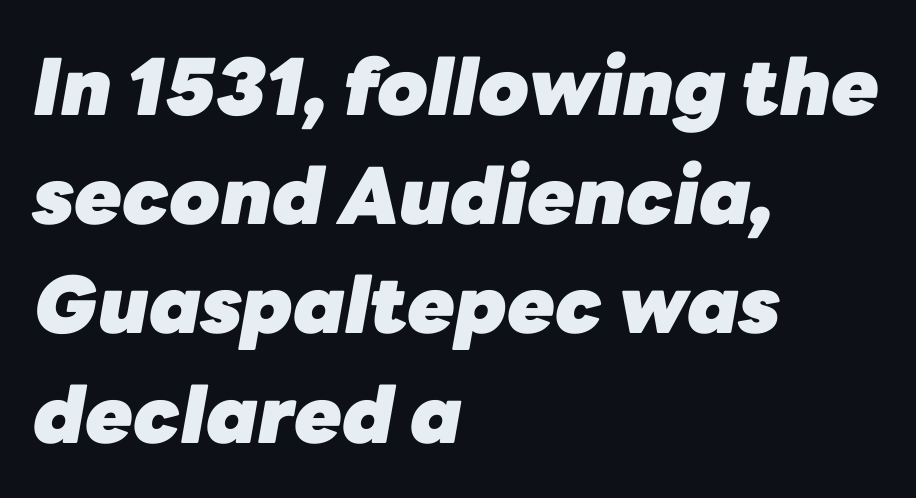
Underlining? Definitely not there. This sample is left-justified, so line endings fall wherever the words run out. These lines sit exactly where default settings would place them. Pretty heavy lettering here — definitely bold. Note the varied advance widths — an 'i' is clearly narrower than an 'm'.
